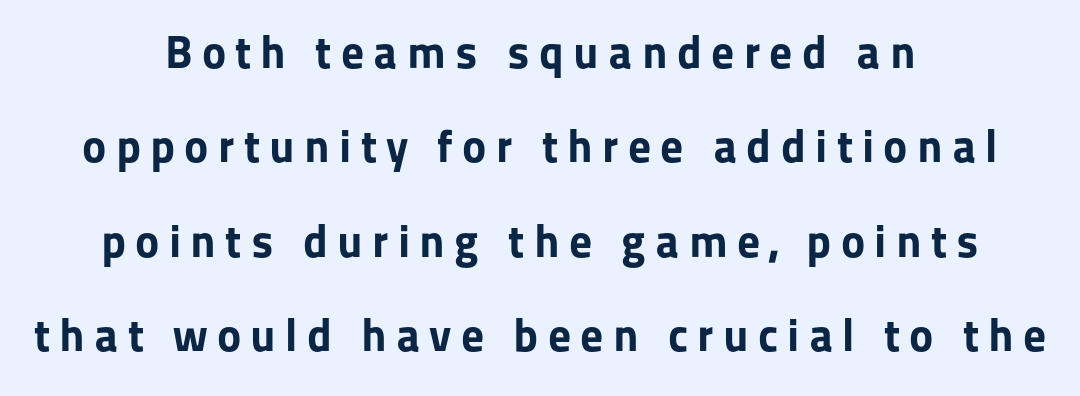
The image shows 46 px bold sans-serif type, upright; set centered, loose line spacing (2.05x), unusually wide letter spacing (+0.2 em), not underlined; low stroke contrast and a medium x-height.
